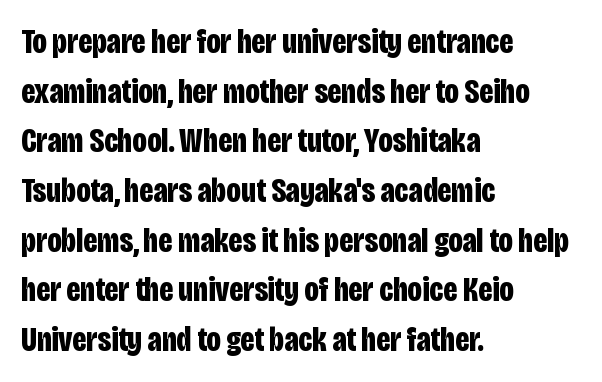
The image shows 34 px bold, condensed sans-serif type, upright; set left-aligned, normal line spacing (1.46x), normal letter spacing, not underlined; low stroke contrast and a large x-height.
